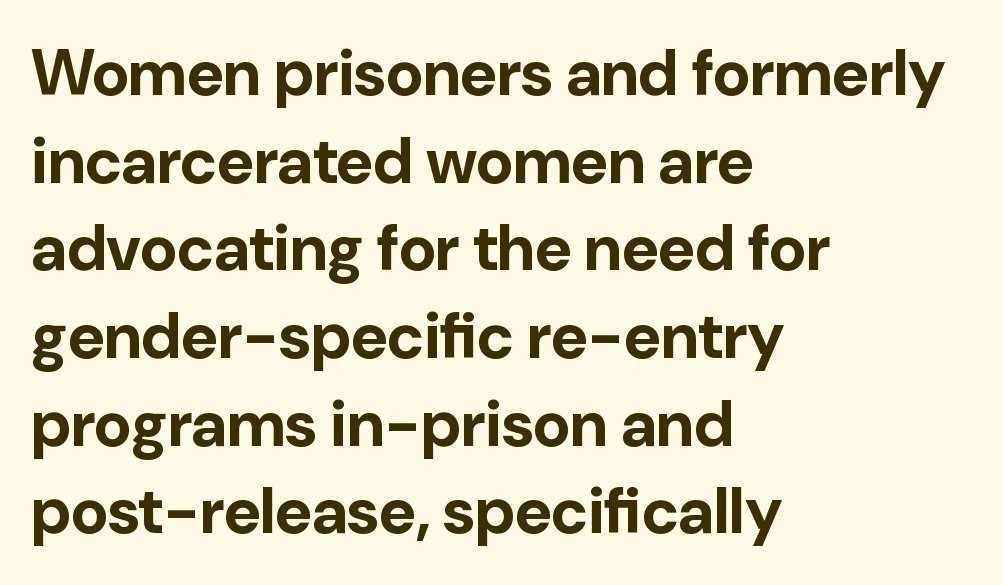
{"serif": "no", "italic": "no", "bold": "yes", "weight": "bold", "width": "normal", "stroke_contrast": "low", "x_height": "medium", "monospaced": "no", "underline": "no", "align": "left", "line_spacing": "normal", "line_spacing_ratio": 1.37, "letter_spacing": "normal", "letter_spacing_em": 0.0, "glyph_px": 64}
